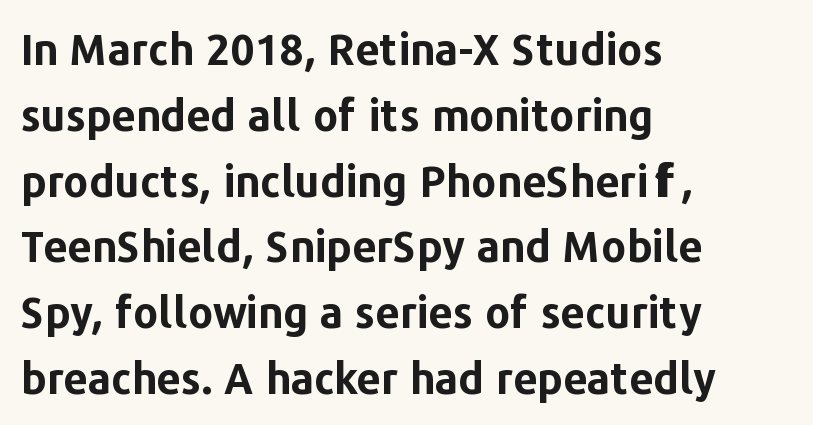
Q: Is the text bold? A: Yes.
Q: Is the text italic (slanted)? A: No, it is upright.
Q: Is the typeface a serif or a sans-serif typeface? A: Sans-serif.
Q: Is the text underlined? A: No.
Q: How is the paragraph aligned? A: Left-aligned.
Q: Is the spacing between letters normal or unusually wide? A: Normal.
Q: Is the spacing between lines tight, normal or loose? A: Normal.
Q: Width (condensed, normal, or wide)? A: Normal.
Q: Stroke contrast? A: Low.
Q: x-height? A: Medium.
Q: Monospaced? A: No.
